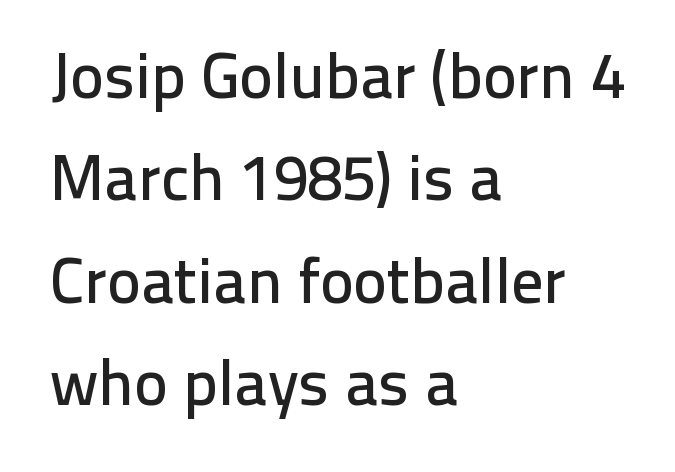
Q: Is the text italic (slanted)? A: No, it is upright.
Q: Is the typeface a serif or a sans-serif typeface? A: Sans-serif.
Q: Is the text underlined? A: No.
Q: How is the paragraph aligned? A: Left-aligned.
Q: Is the spacing between letters normal or unusually wide? A: Normal.
Q: Is the spacing between lines tight, normal or loose? A: Normal.
Q: Width (condensed, normal, or wide)? A: Normal.
Q: Stroke contrast? A: Low.
Q: x-height? A: Medium.
Q: Monospaced? A: No.
